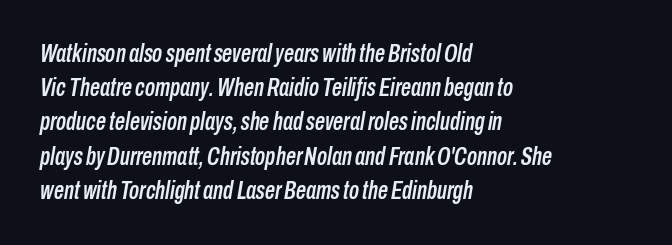
Q: Is the text italic (slanted)? A: Yes, it leans right by about 10 degrees.
Q: Is the text underlined? A: No.
Q: How is the paragraph aligned? A: Left-aligned.
Q: Is the spacing between letters normal or unusually wide? A: Normal.
Q: Is the spacing between lines tight, normal or loose? A: Normal.
